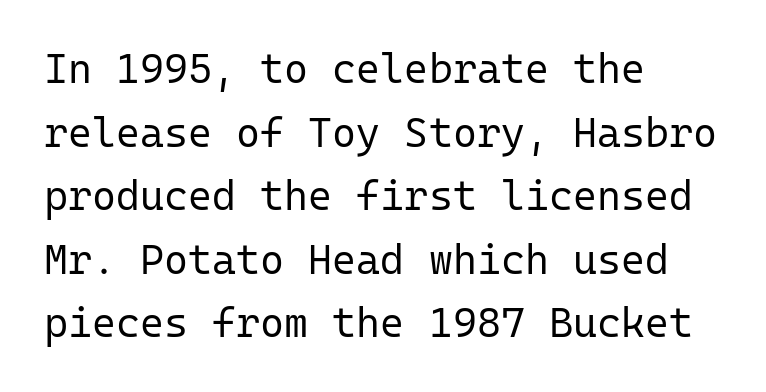
{"serif": "no", "italic": "no", "bold": "no", "weight": "regular", "width": "normal", "stroke_contrast": "low", "x_height": "medium", "monospaced": "yes", "underline": "no", "align": "left", "line_spacing": "normal", "line_spacing_ratio": 1.55, "letter_spacing": "normal", "letter_spacing_em": 0.0, "glyph_px": 41}
